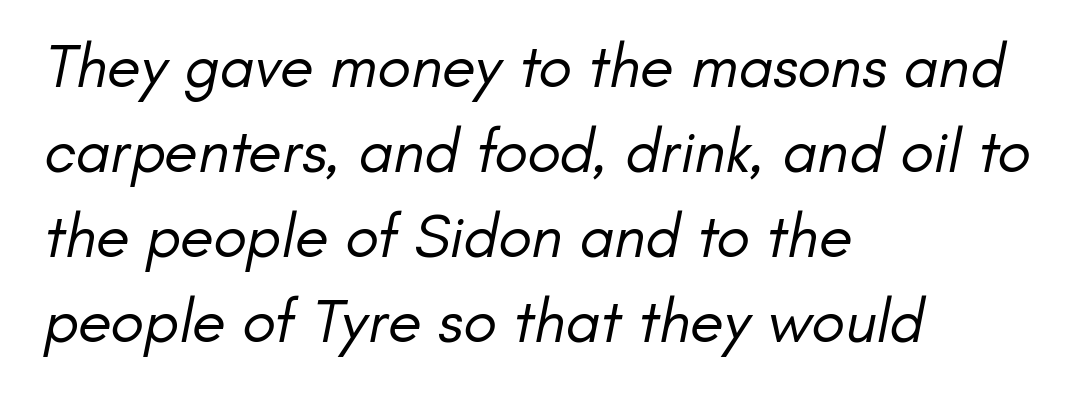
Q: Is the text bold? A: No.
Q: Is the typeface a serif or a sans-serif typeface? A: Sans-serif.
Q: Is the text underlined? A: No.
Q: How is the paragraph aligned? A: Left-aligned.
Q: Is the spacing between letters normal or unusually wide? A: Normal.
Q: Is the spacing between lines tight, normal or loose? A: Normal.
Q: Width (condensed, normal, or wide)? A: Normal.
Q: Stroke contrast? A: Low.
Q: x-height? A: Small.
Q: Monospaced? A: No.
